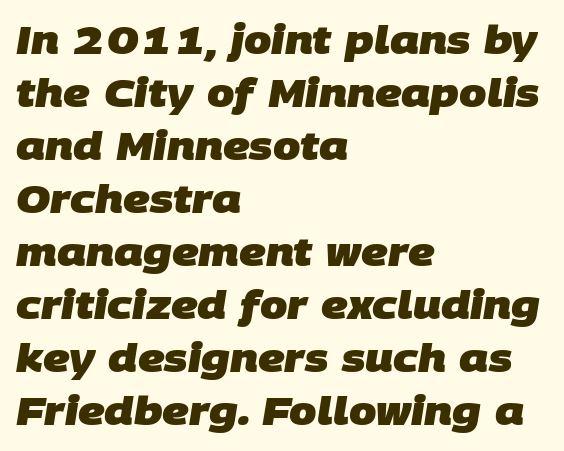
Q: Is the text bold? A: Yes.
Q: Is the typeface a serif or a sans-serif typeface? A: Sans-serif.
Q: Is the text underlined? A: No.
Q: How is the paragraph aligned? A: Left-aligned.
Q: Is the spacing between letters normal or unusually wide? A: Normal.
Q: Is the spacing between lines tight, normal or loose? A: Normal.
Q: Width (condensed, normal, or wide)? A: Normal.
Q: Stroke contrast? A: Low.
Q: x-height? A: Large.
Q: Monospaced? A: No.
